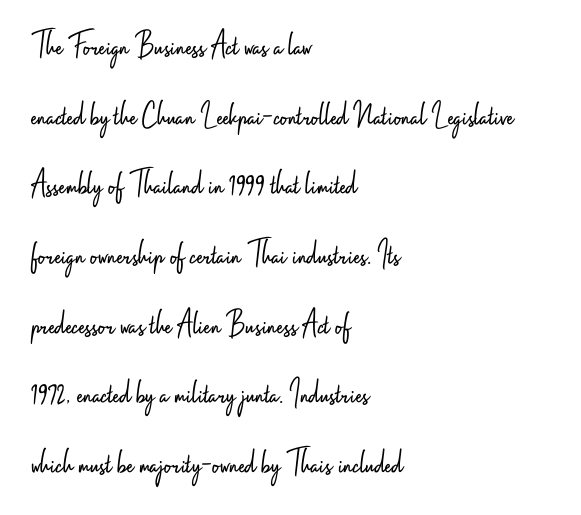
Q: Is the text bold? A: No.
Q: Is the text italic (slanted)? A: Yes.
Q: Is the typeface a serif or a sans-serif typeface? A: Sans-serif.
Q: Is the text underlined? A: No.
Q: How is the paragraph aligned? A: Left-aligned.
Q: Is the spacing between letters normal or unusually wide? A: Normal.
Q: Is the spacing between lines tight, normal or loose? A: Loose.
Q: Width (condensed, normal, or wide)? A: Condensed.
Q: Stroke contrast? A: Low.
Q: x-height? A: Small.
Q: Monospaced? A: No.
